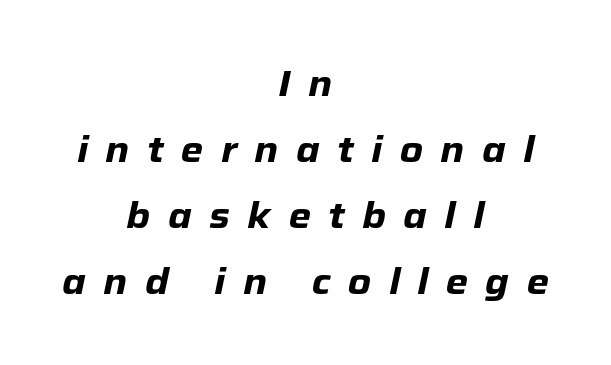
The image shows 36 px heavy type, italic (leaning right); set centered, line spacing 1.83x, unusually wide letter spacing (+0.48 em), not underlined; low stroke contrast and a medium x-height.
